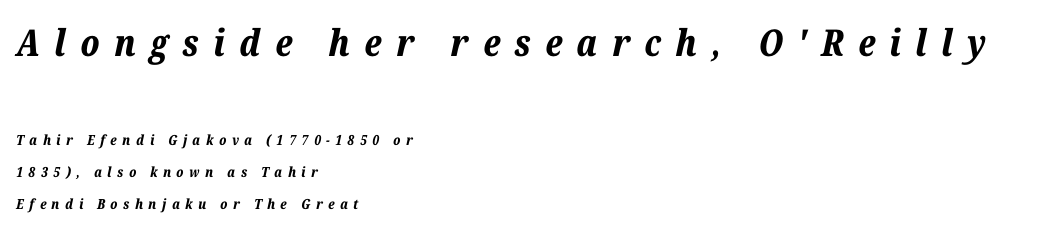
{"italic": "yes", "lean": "right", "slant_degrees": 12, "bold": "yes", "weight": "bold", "width": "normal", "stroke_contrast": "low", "x_height": "medium", "monospaced": "no", "underline": "no", "align": "left", "line_spacing": "loose", "line_spacing_ratio": 2.29, "letter_spacing": "wide", "letter_spacing_em": 0.39, "larger_block": "first", "size_ratio": 2.64, "glyph_px": 37}
